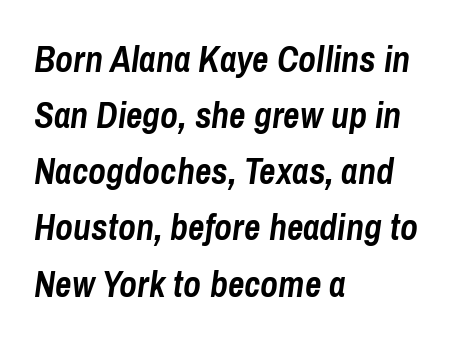
Typesetter's note: full bold, strokes at maximum text heaviness. The face used here has a pronounced slope to its letters. The passage is arranged the way most books set body copy — flush left. The space beneath each line is pristine and unruled. Is the letter spacing exaggerated? No — it looks like the ordinary default. Evenly set lines give the paragraph a standard silhouette.
